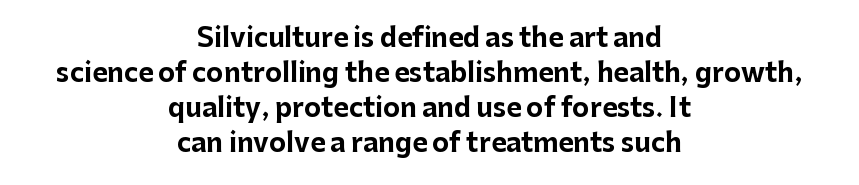
These lines carry a lot of weight — the face is fully bold. Evenly set lines give the paragraph a standard silhouette. The lines in this sample share a center point and differ in where they start and stop. The string is rendered with underlining switched off. In terms of letterspacing, this is plain default setting.
